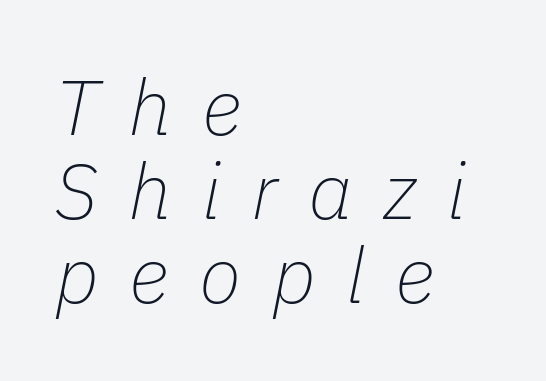
{"italic": "yes", "lean": "right", "slant_degrees": 11, "bold": "no", "weight": "thin", "width": "normal", "stroke_contrast": "low", "x_height": "medium", "monospaced": "no", "underline": "no", "align": "left", "line_spacing": "tight", "line_spacing_ratio": 1.08, "letter_spacing": "wide", "letter_spacing_em": 0.39, "glyph_px": 78}
